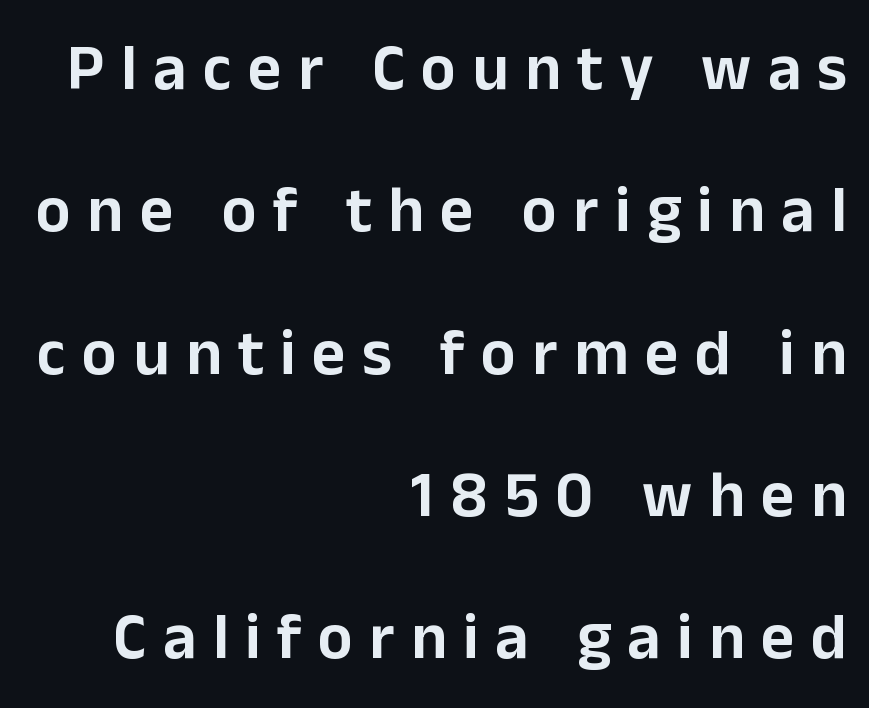
Q: Is the text italic (slanted)? A: No, it is upright.
Q: Is the typeface a serif or a sans-serif typeface? A: Sans-serif.
Q: Is the text underlined? A: No.
Q: How is the paragraph aligned? A: Right-aligned.
Q: Is the spacing between letters normal or unusually wide? A: Unusually wide.
Q: Is the spacing between lines tight, normal or loose? A: Loose.
Q: Width (condensed, normal, or wide)? A: Normal.
Q: Stroke contrast? A: Low.
Q: x-height? A: Medium.
Q: Monospaced? A: No.
